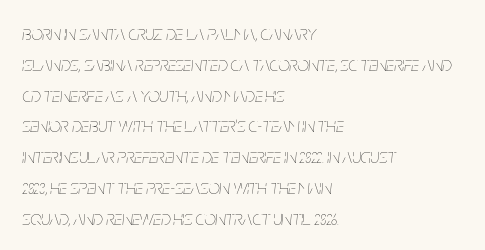
{"italic": "yes", "lean": "right", "slant_degrees": 5, "bold": "no", "underline": "no", "align": "left", "line_spacing": "normal", "line_spacing_ratio": 1.54, "letter_spacing": "normal", "letter_spacing_em": 0.0, "glyph_px": 20}
